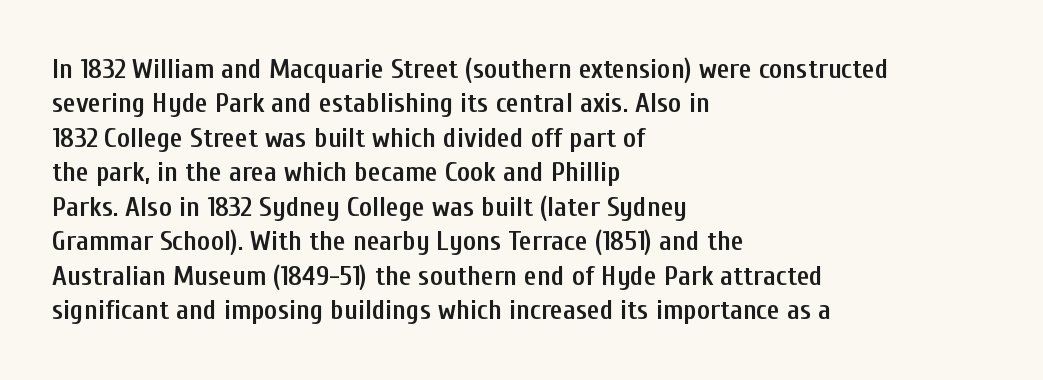
Q: Is the text bold? A: Semi-bold.
Q: Is the text italic (slanted)? A: No, it is upright.
Q: Is the typeface a serif or a sans-serif typeface? A: Sans-serif.
Q: Is the text underlined? A: No.
Q: How is the paragraph aligned? A: Left-aligned.
Q: Is the spacing between letters normal or unusually wide? A: Normal.
Q: Width (condensed, normal, or wide)? A: Condensed.
Q: Stroke contrast? A: Low.
Q: x-height? A: Medium.
Q: Monospaced? A: No.
